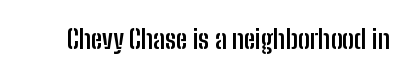
Only glyphs here, with clear space below each row. Rendered with straight, roman letterforms. The glyphs have the mass of a bold cut. Observe the ordinary spacing: letters are neighbours, not strangers.
